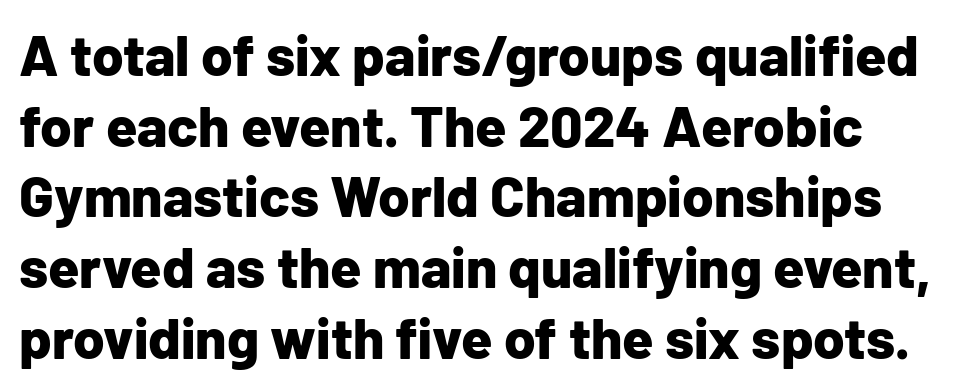
Character widths vary here, with narrow letters taking less room than wide ones. The gaps between neighbouring characters are ordinary and unremarkable. Typesetter's note: full bold, strokes at maximum text heaviness. This is sans-serif lettering, the kind often seen on screens and signage. This is the regular roman posture of the typeface.
